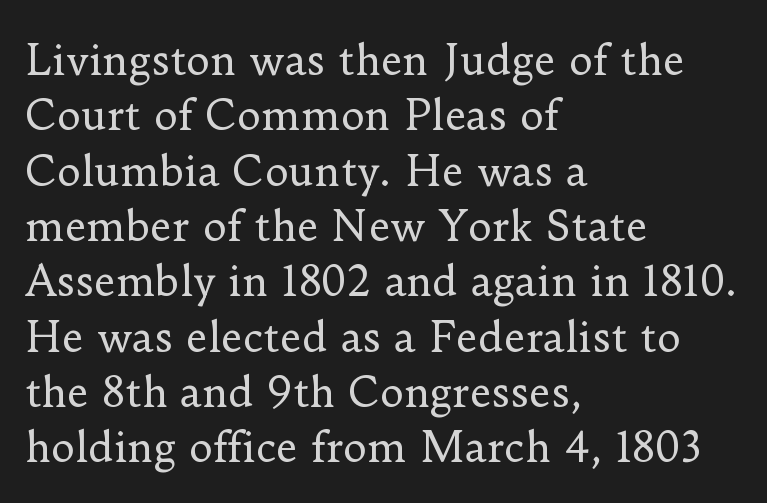
Q: Is the text bold? A: No.
Q: Is the text italic (slanted)? A: No, it is upright.
Q: Is the typeface a serif or a sans-serif typeface? A: Serif.
Q: Is the text underlined? A: No.
Q: How is the paragraph aligned? A: Left-aligned.
Q: Is the spacing between letters normal or unusually wide? A: Normal.
Q: Is the spacing between lines tight, normal or loose? A: Normal.
Q: Width (condensed, normal, or wide)? A: Normal.
Q: Stroke contrast? A: Low.
Q: x-height? A: Small.
Q: Monospaced? A: No.
